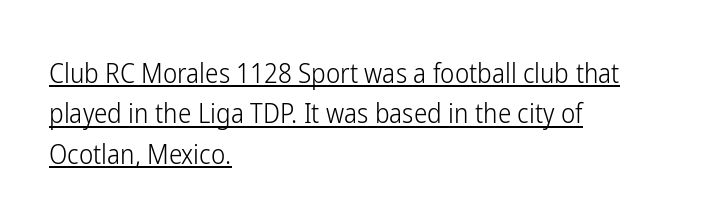
Q: Is the text bold? A: No.
Q: Is the text italic (slanted)? A: No, it is upright.
Q: Is the text underlined? A: Yes.
Q: How is the paragraph aligned? A: Left-aligned.
Q: Is the spacing between letters normal or unusually wide? A: Normal.
Q: Is the spacing between lines tight, normal or loose? A: Normal.
